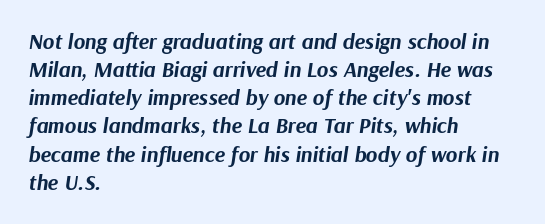
The image shows 22 px bold type, italic (leaning right); set left-aligned, normal line spacing (1.28x), normal letter spacing, not underlined.
